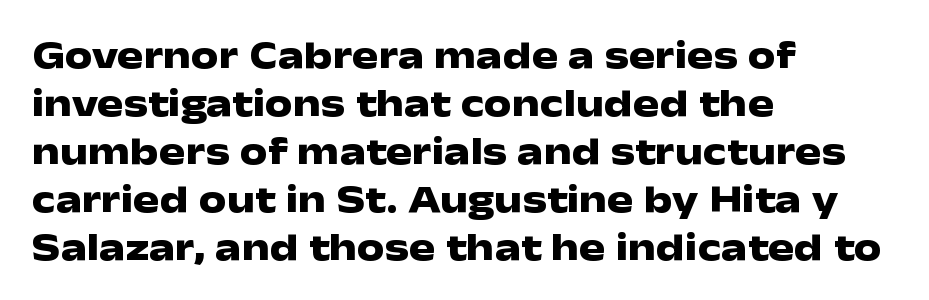
{"serif": "no", "italic": "no", "bold": "yes", "weight": "heavy", "width": "wide", "stroke_contrast": "low", "x_height": "medium", "monospaced": "no", "underline": "no", "align": "left", "line_spacing_ratio": 1.23, "letter_spacing": "normal", "letter_spacing_em": 0.0, "glyph_px": 39}
